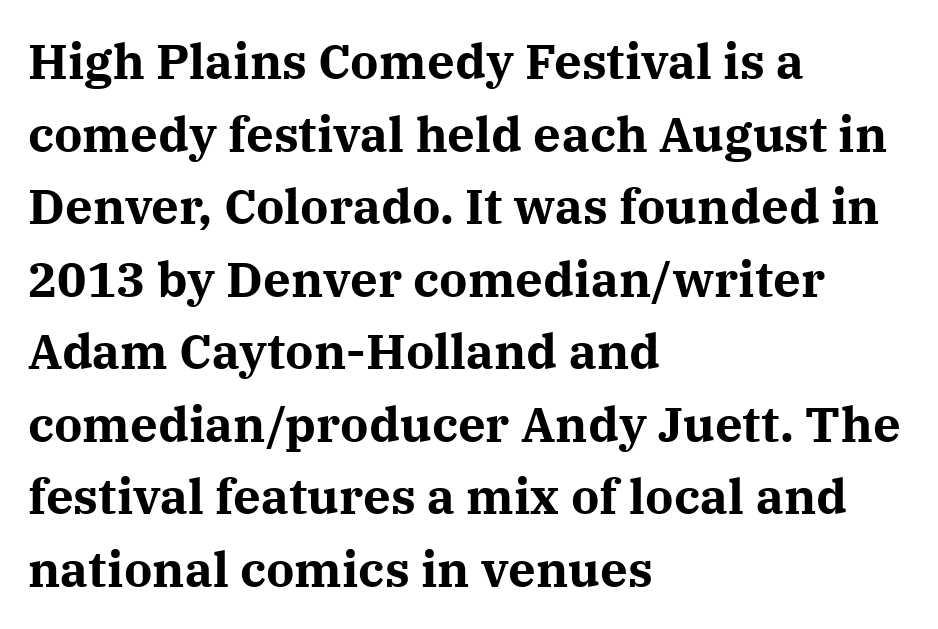
Quick note: interline space is typical. These lines are composed in type with serifs. The glyphs are unaccompanied by any horizontal stroke below them. A typesetter would call this zero additional tracking.
